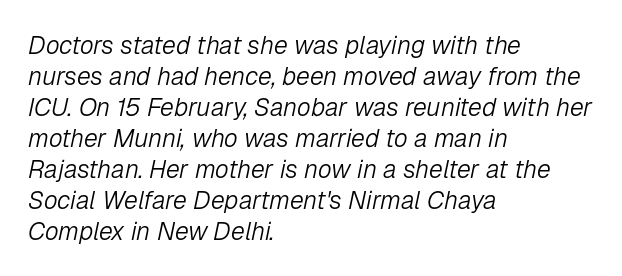
{"italic": "yes", "lean": "right", "slant_degrees": 12, "bold": "no", "underline": "no", "align": "left", "line_spacing_ratio": 1.24, "letter_spacing": "normal", "letter_spacing_em": 0.0, "glyph_px": 25}
